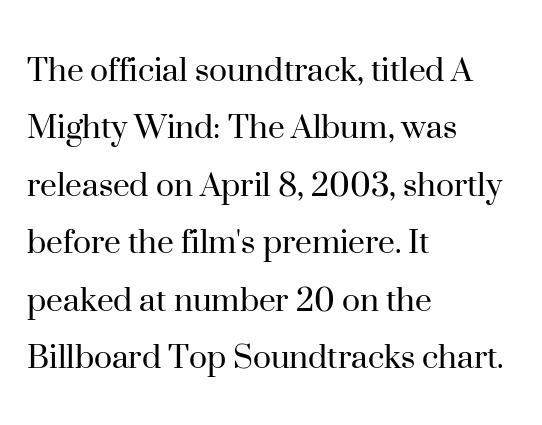
The typography opts for an upright posture over an oblique one. Is the block centered? No — it sits flush against the left margin. No chunkiness to these letters — they're not bold. A typesetter would label this face a serif. The designer left line spacing at the default.
